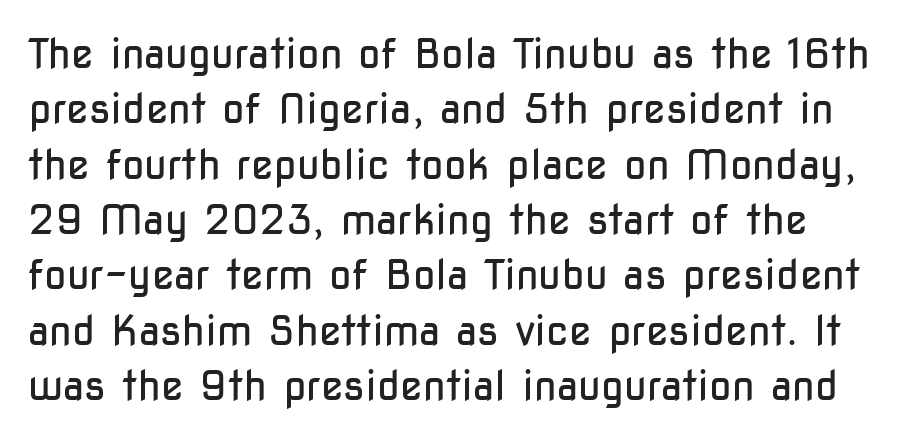
The image shows 41 px regular-weight, condensed sans-serif type, upright; set normal line spacing (1.35x), normal letter spacing, not underlined; low stroke contrast and a medium x-height.
